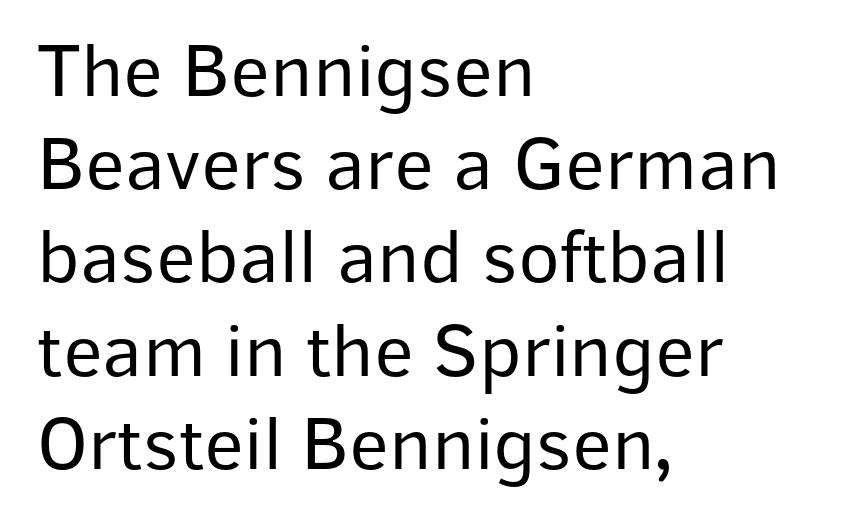
Quick note: underline off. A student would call this left alignment; a typographer would say flush left, rag right. The glyphs in this specimen are sans serif. Ascenders rise straight up at ninety degrees. Bold? No — there's no thickening of the strokes.
